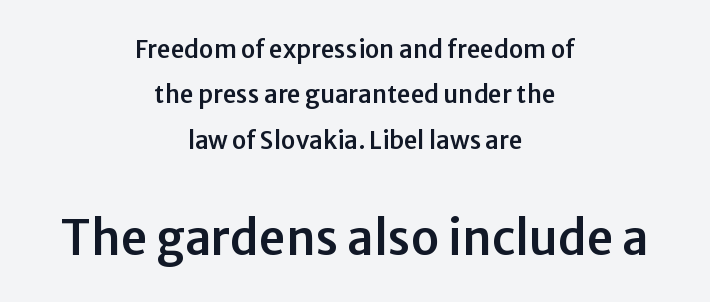
The image shows 47 px sans-serif type, upright; set centered, line spacing 1.89x, normal letter spacing, not underlined; the second (bottom) block is 1.96x larger; low stroke contrast and a medium x-height.
